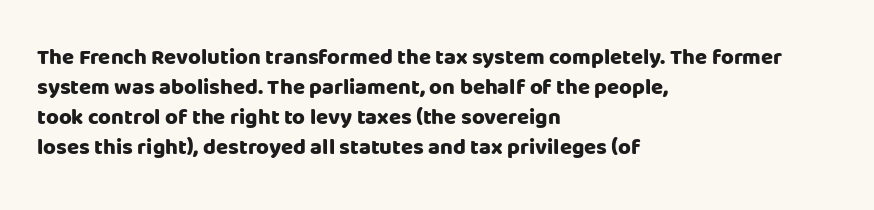
Q: Is the text bold? A: Yes.
Q: Is the text italic (slanted)? A: No, it is upright.
Q: Is the text underlined? A: No.
Q: How is the paragraph aligned? A: Left-aligned.
Q: Is the spacing between letters normal or unusually wide? A: Normal.
Q: Is the spacing between lines tight, normal or loose? A: Normal.
